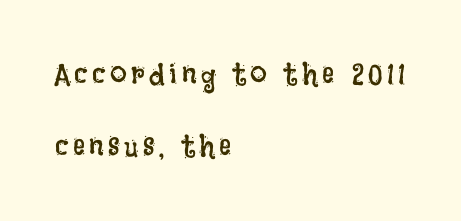
{"italic": "no", "bold": "no", "weight": "regular", "width": "condensed", "stroke_contrast": "low", "x_height": "large", "monospaced": "no", "underline": "no", "align": "left", "line_spacing": "loose", "line_spacing_ratio": 2.4, "glyph_px": 30}
